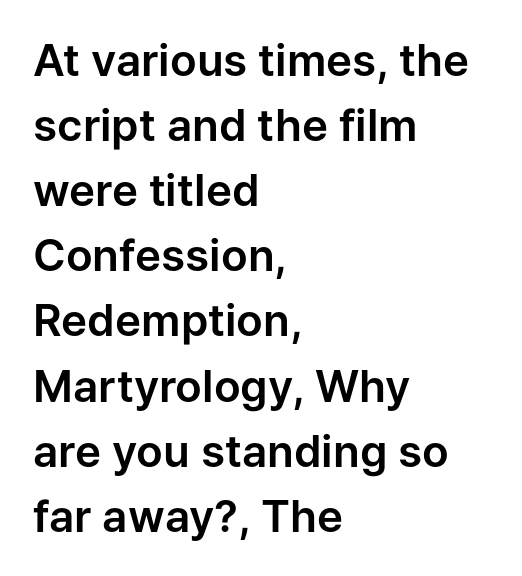
The image shows 44 px sans-serif type, upright; set left-aligned, normal line spacing (1.48x), normal letter spacing, not underlined; low stroke contrast and a medium x-height.
